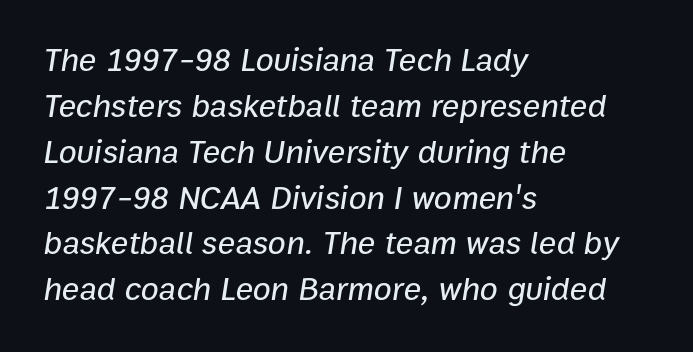
Baseline-to-baseline distance is the conventional proportion of letter height. Does extra space separate the letters? No, they use regular spacing. Is the type slanted? Yes — the strokes lean at a clear angle. Typeset ragged right — the left edge is the straight one. Bare-footed words on every line.
